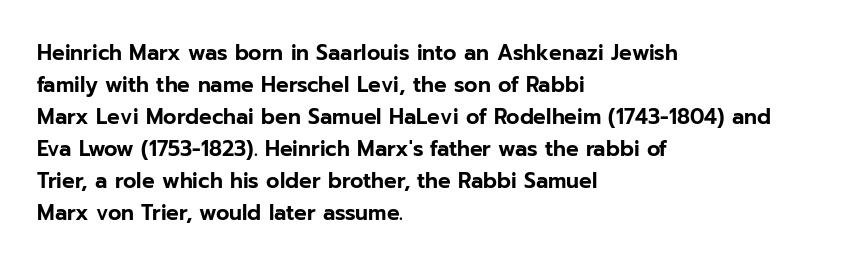
Q: Is the text italic (slanted)? A: No, it is upright.
Q: Is the text underlined? A: No.
Q: How is the paragraph aligned? A: Left-aligned.
Q: Is the spacing between letters normal or unusually wide? A: Normal.
Q: Is the spacing between lines tight, normal or loose? A: Normal.
